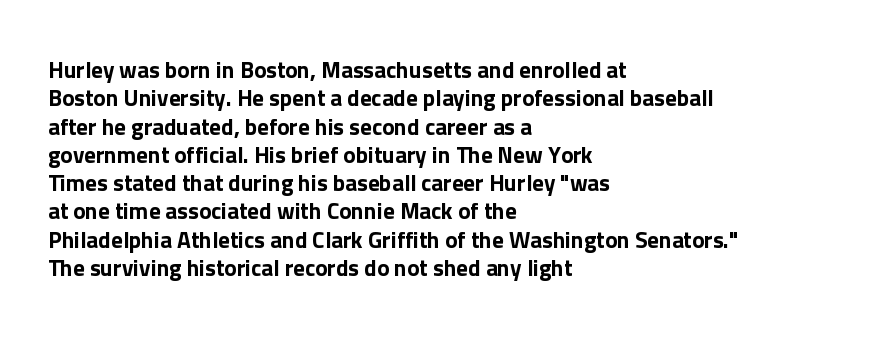
{"italic": "no", "underline": "no", "align": "left", "line_spacing_ratio": 1.23, "letter_spacing": "normal", "letter_spacing_em": 0.0, "glyph_px": 23}
